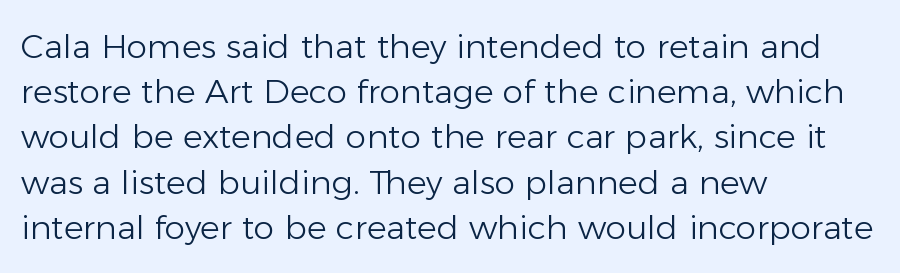
Q: Is the text bold? A: No.
Q: Is the text italic (slanted)? A: No, it is upright.
Q: Is the typeface a serif or a sans-serif typeface? A: Sans-serif.
Q: Is the text underlined? A: No.
Q: How is the paragraph aligned? A: Left-aligned.
Q: Is the spacing between letters normal or unusually wide? A: Normal.
Q: Is the spacing between lines tight, normal or loose? A: Normal.
Q: Width (condensed, normal, or wide)? A: Normal.
Q: Stroke contrast? A: Low.
Q: x-height? A: Medium.
Q: Monospaced? A: No.
